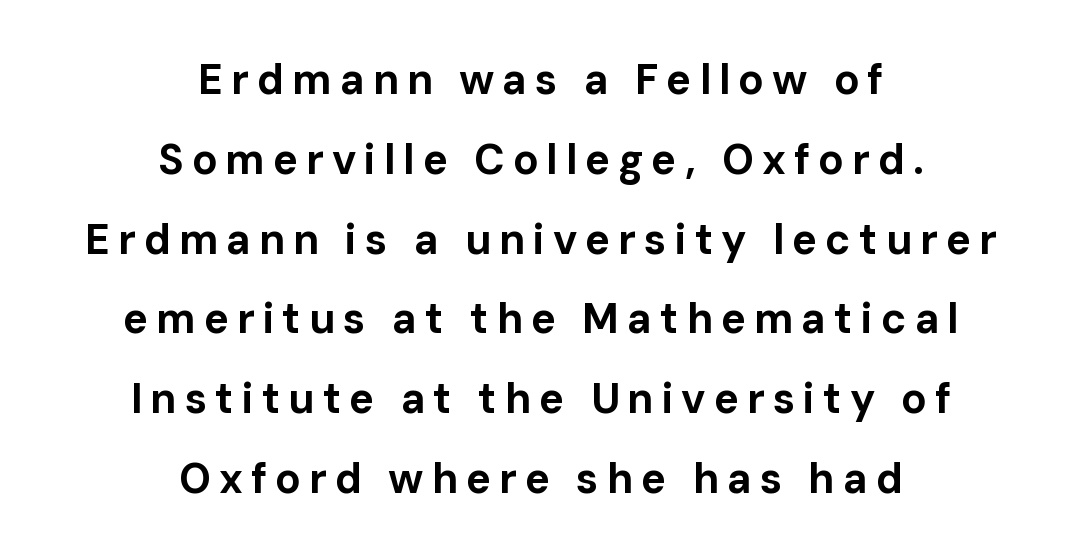
{"serif": "no", "italic": "no", "bold": "yes", "weight": "bold", "width": "normal", "stroke_contrast": "low", "x_height": "medium", "monospaced": "no", "underline": "no", "align": "center", "line_spacing": "loose", "line_spacing_ratio": 1.9, "glyph_px": 42}
